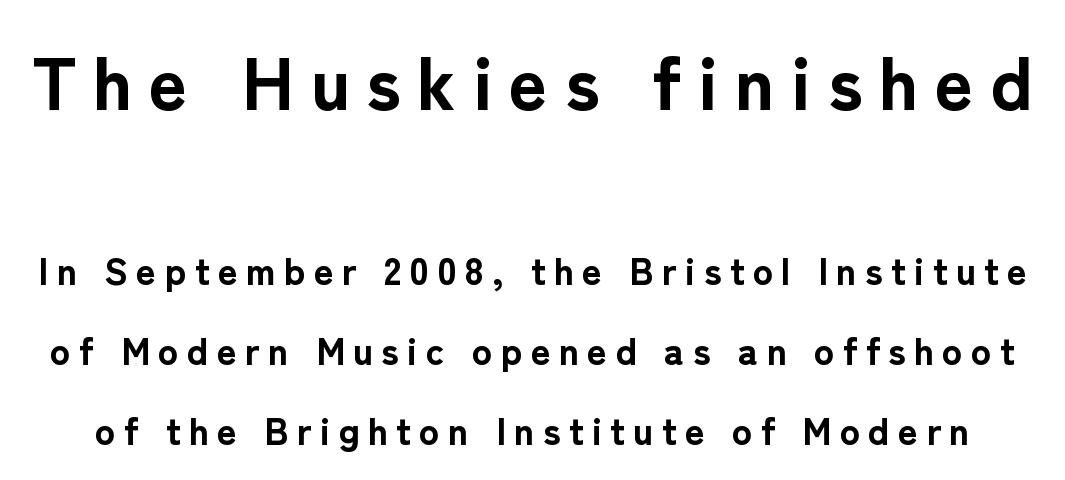
Q: Is the text bold? A: Yes.
Q: Is the text italic (slanted)? A: No, it is upright.
Q: Is the typeface a serif or a sans-serif typeface? A: Sans-serif.
Q: Is the text underlined? A: No.
Q: Is the spacing between letters normal or unusually wide? A: Unusually wide.
Q: Is the spacing between lines tight, normal or loose? A: Loose.
Q: Which block of text is set in a larger size, the first (top) or the second (bottom)? A: The first (top) one.
Q: Width (condensed, normal, or wide)? A: Normal.
Q: Stroke contrast? A: Low.
Q: x-height? A: Medium.
Q: Monospaced? A: No.
